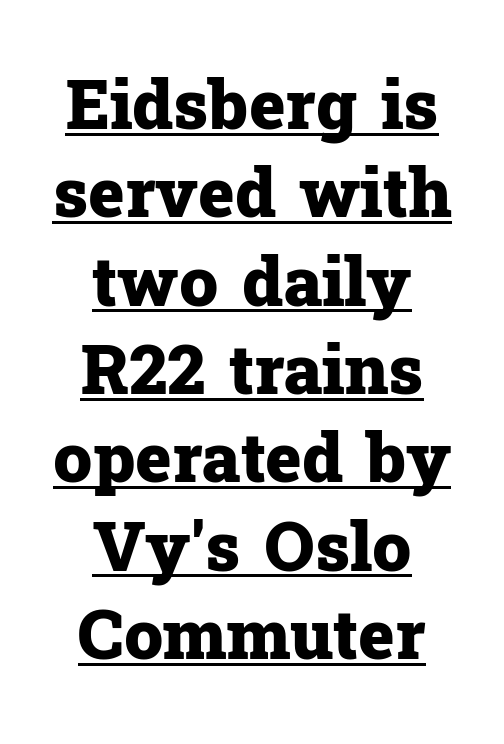
The image shows 69 px heavy serif type, upright; set centered, normal line spacing (1.28x), normal letter spacing, underlined; low stroke contrast and a medium x-height.
